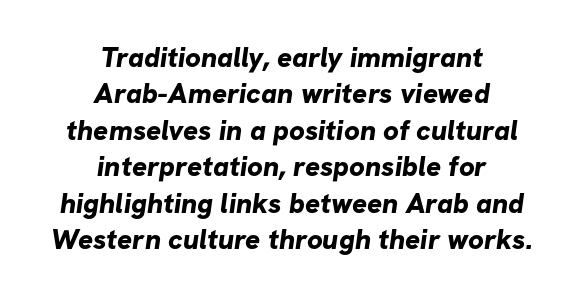
Q: Is the text bold? A: Yes.
Q: Is the typeface a serif or a sans-serif typeface? A: Sans-serif.
Q: Is the text underlined? A: No.
Q: How is the paragraph aligned? A: Centered.
Q: Is the spacing between letters normal or unusually wide? A: Normal.
Q: Is the spacing between lines tight, normal or loose? A: Normal.
Q: Width (condensed, normal, or wide)? A: Normal.
Q: Stroke contrast? A: Low.
Q: x-height? A: Medium.
Q: Monospaced? A: No.
